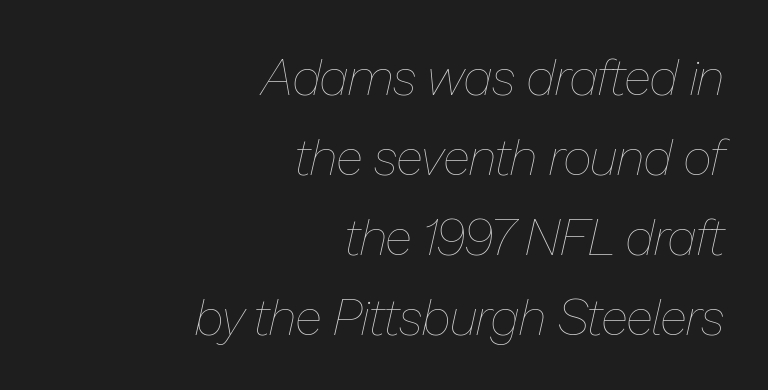
Check under the words: just untouched page. The weight tops out at a normal text grade. The face used here is rendered with its standard letterfit. You could not count columns in this text — the font is proportionally spaced. Typeset ragged left — the right edge is the straight one. In terms of leading, this rendering sits right in the middle.
